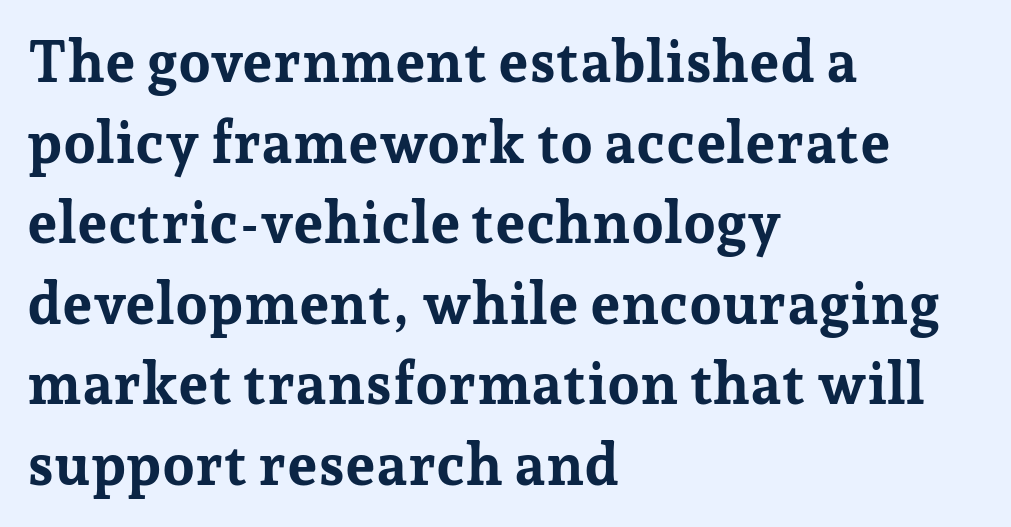
The image shows 58 px bold serif type, upright; set left-aligned, normal line spacing (1.39x), normal letter spacing, not underlined; low stroke contrast and a medium x-height.
